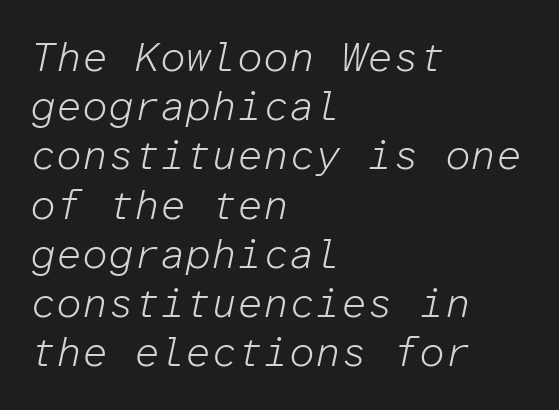
Honestly, there is no underline to notice here at all. The face used here has a pronounced slope to its letters. Every character here occupies the same horizontal width, giving the sample a typewriter-like rhythm. Layout note: lines flush left. Heft: none added — not bold.
